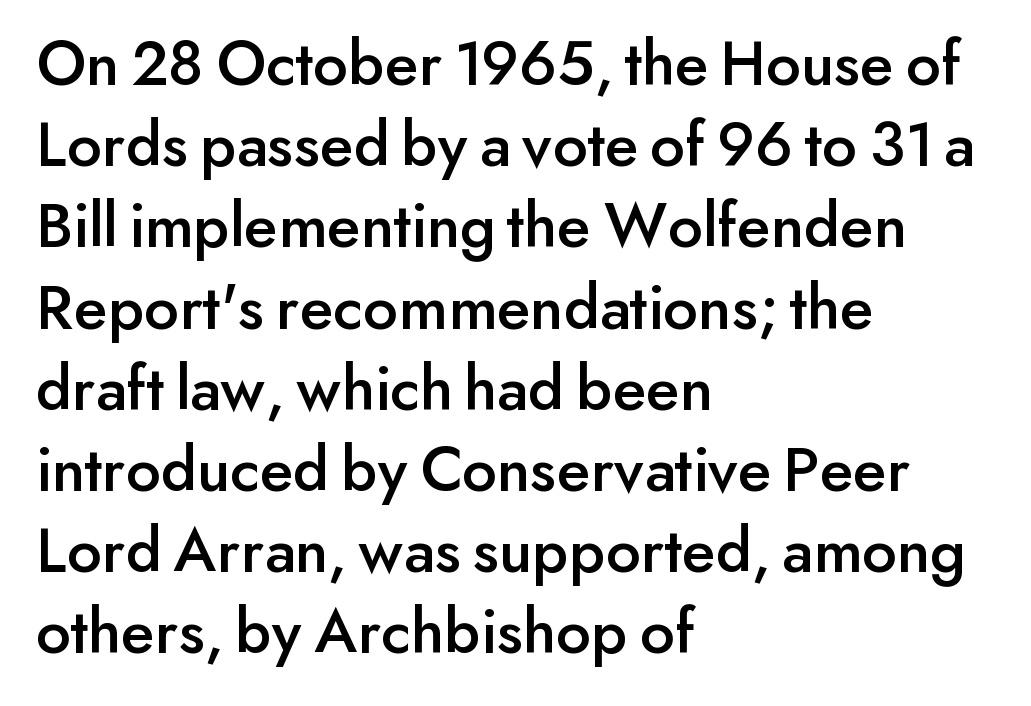
{"serif": "no", "italic": "no", "width": "normal", "stroke_contrast": "low", "x_height": "small", "monospaced": "no", "underline": "no", "align": "left", "line_spacing_ratio": 1.23, "letter_spacing": "normal", "letter_spacing_em": 0.0, "glyph_px": 66}
